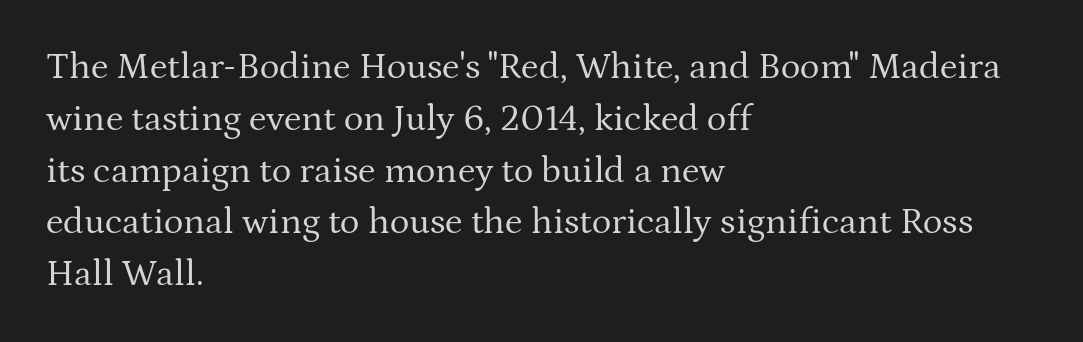
The image shows 37 px regular-weight serif type, upright; set left-aligned, normal line spacing (1.4x), normal letter spacing, not underlined; medium stroke contrast and a medium x-height.
